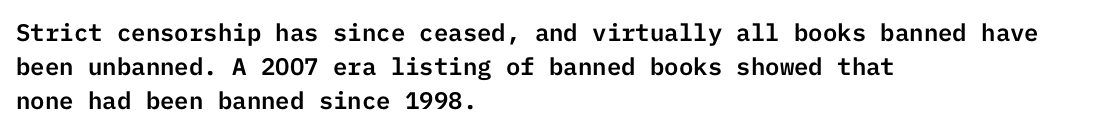
The image shows 24 px text type, upright; set left-aligned, normal line spacing (1.41x), normal letter spacing, not underlined.
